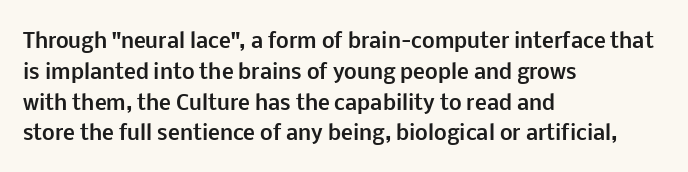
{"italic": "no", "bold": "yes", "underline": "no", "align": "left", "line_spacing": "normal", "line_spacing_ratio": 1.54, "letter_spacing": "normal", "letter_spacing_em": 0.0, "glyph_px": 20}
